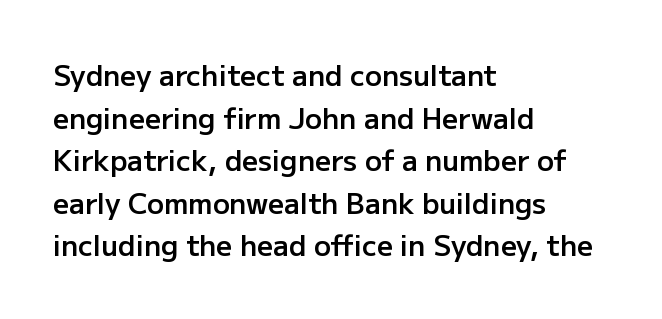
{"serif": "no", "italic": "no", "bold": "semi", "weight": "semibold", "width": "normal", "stroke_contrast": "low", "x_height": "medium", "monospaced": "no", "underline": "no", "align": "left", "line_spacing": "normal", "line_spacing_ratio": 1.52, "letter_spacing": "normal", "letter_spacing_em": 0.0, "glyph_px": 28}
